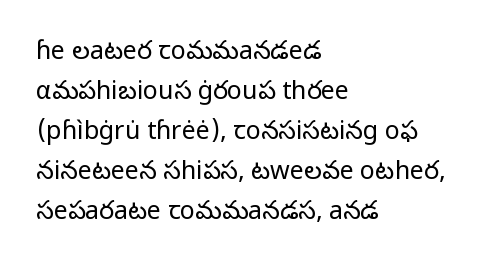
The area under the type is left untouched. A typesetter would mark this as roman, not italic. What's the leading like? Ordinary, nothing unusual. A typesetter would call this zero additional tracking. Which margin do the lines hug? The left one — the right edge is uneven. The cut favours lightness, reaching ordinary text weight at its darkest.
